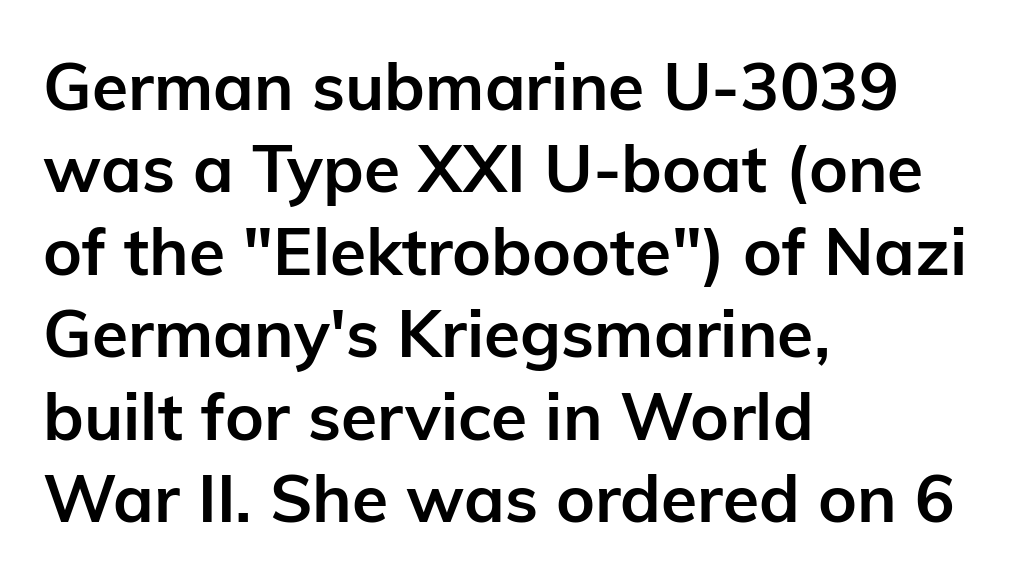
The image shows 66 px semibold sans-serif type, upright; set left-aligned, normal line spacing (1.25x), normal letter spacing, not underlined; low stroke contrast and a medium x-height.
